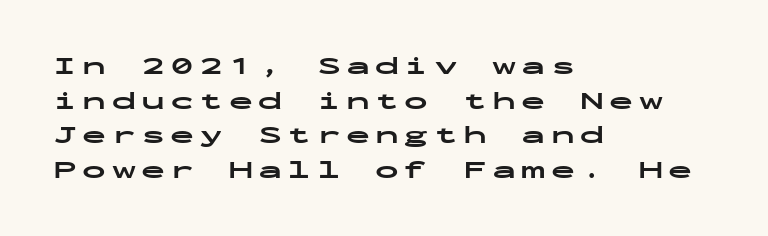
Do the letters lean? They stand straight. Summary of vertical rhythm: regular, with standard interline spacing. Tracking value appears strongly positive — letters spread wide. Caption: multi-line text, flush left, ragged right. Does the weight exceed regular? Yes, all the way to bold.
